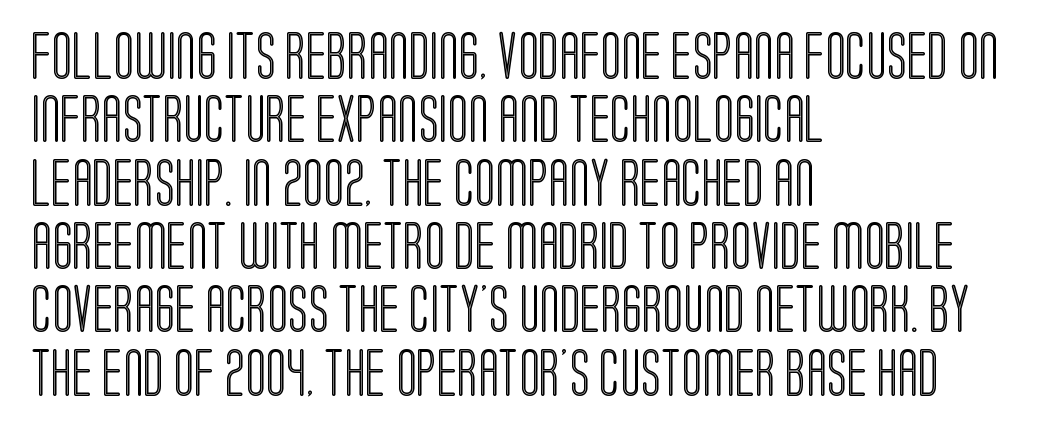
Q: Is the text italic (slanted)? A: No, it is upright.
Q: Is the text underlined? A: No.
Q: How is the paragraph aligned? A: Left-aligned.
Q: Is the spacing between letters normal or unusually wide? A: Normal.
Q: Is the spacing between lines tight, normal or loose? A: Normal.
Q: Width (condensed, normal, or wide)? A: Condensed.
Q: x-height? A: Large.
Q: Monospaced? A: No.
